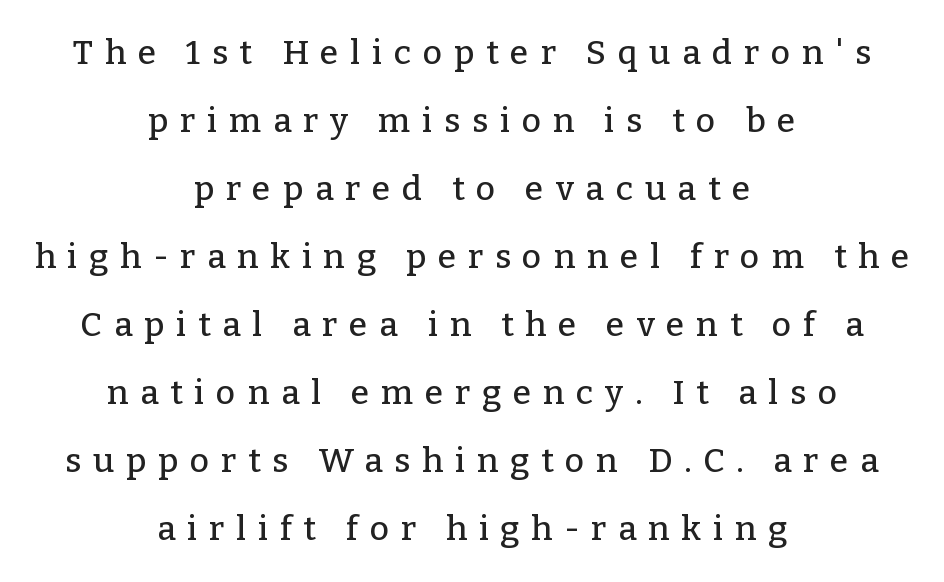
{"serif": "yes", "italic": "no", "width": "normal", "stroke_contrast": "low", "x_height": "medium", "monospaced": "no", "underline": "no", "align": "center", "line_spacing": "loose", "line_spacing_ratio": 2.0, "letter_spacing": "wide", "letter_spacing_em": 0.34, "glyph_px": 34}
